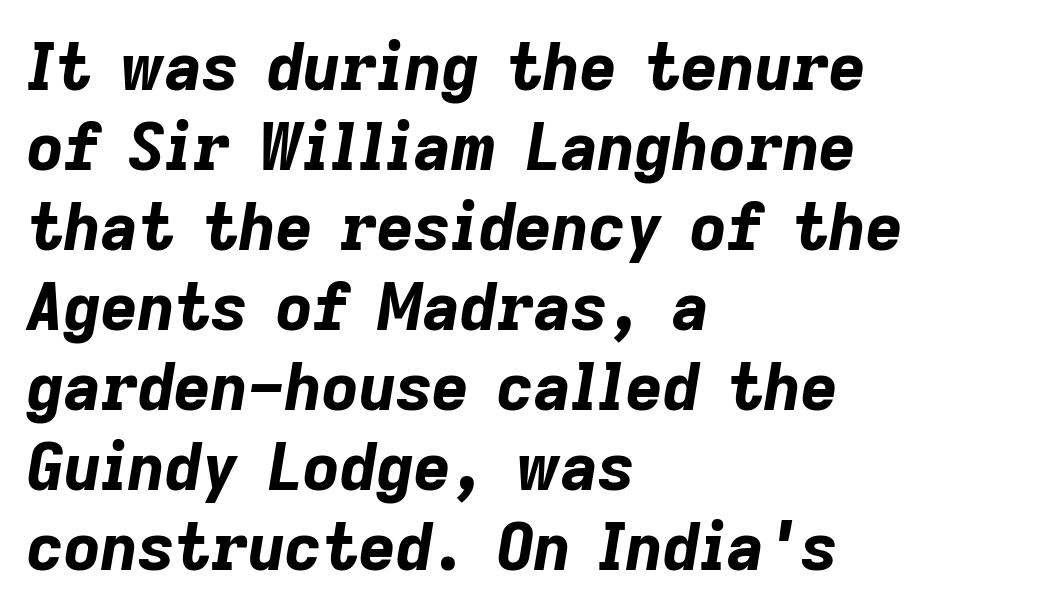
The image shows 64 px bold type, italic (leaning right); set left-aligned, normal line spacing (1.25x), normal letter spacing, not underlined; low stroke contrast and a medium x-height.
